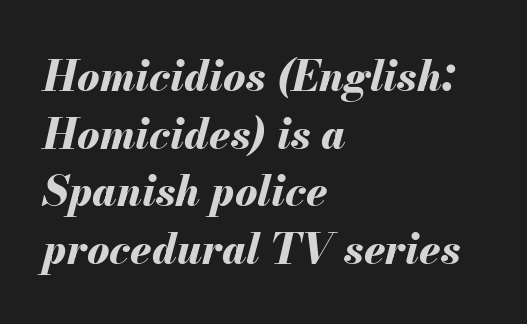
The image shows 42 px bold type, italic (leaning right); set left-aligned, normal line spacing (1.37x), normal letter spacing, not underlined; medium stroke contrast and a small x-height.
